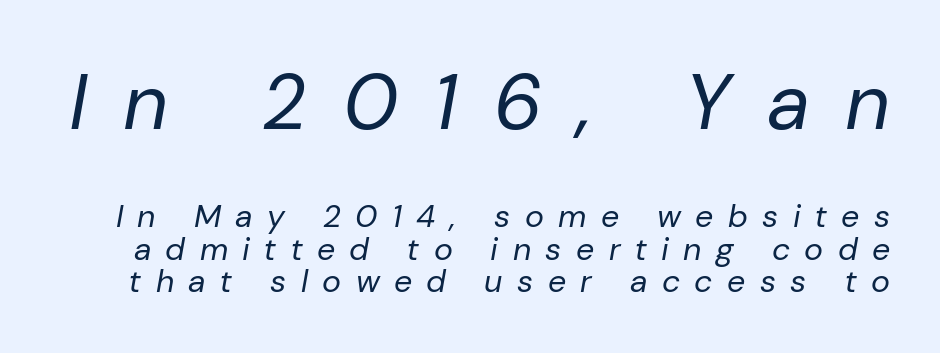
The characters are drawn with everyday or finer stroke widths. Would a proofreader flag this as italicized? Yes. If you squint, the top block still reads clearly — it's the larger of the two. Descenders are the only things crossing below the line. Characters follow at a spacing far wider than the type designer built in. Note the varied advance widths — an 'i' is clearly narrower than an 'm'.
